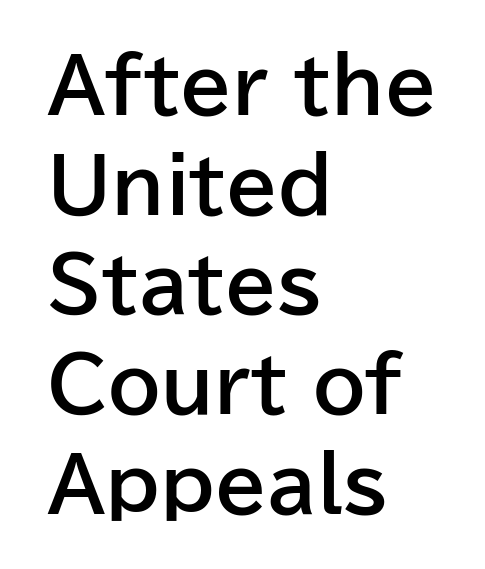
{"serif": "no", "italic": "no", "bold": "yes", "weight": "bold", "width": "normal", "stroke_contrast": "low", "x_height": "medium", "monospaced": "no", "underline": "no", "align": "left", "line_spacing": "normal", "line_spacing_ratio": 1.33, "letter_spacing": "normal", "letter_spacing_em": 0.0, "glyph_px": 75}
